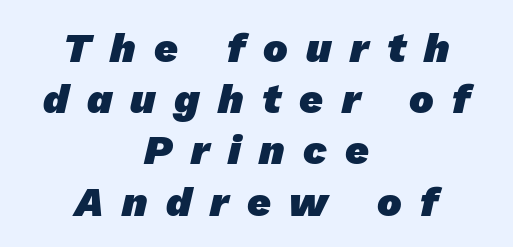
{"serif": "no", "bold": "yes", "weight": "heavy", "width": "normal", "stroke_contrast": "low", "x_height": "medium", "monospaced": "no", "underline": "no", "align": "center", "line_spacing": "normal", "line_spacing_ratio": 1.25, "letter_spacing": "wide", "letter_spacing_em": 0.45, "glyph_px": 41}
